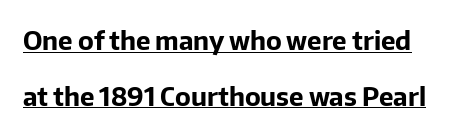
The image shows 26 px bold type, upright; set loose line spacing (2.14x), normal letter spacing, underlined.
